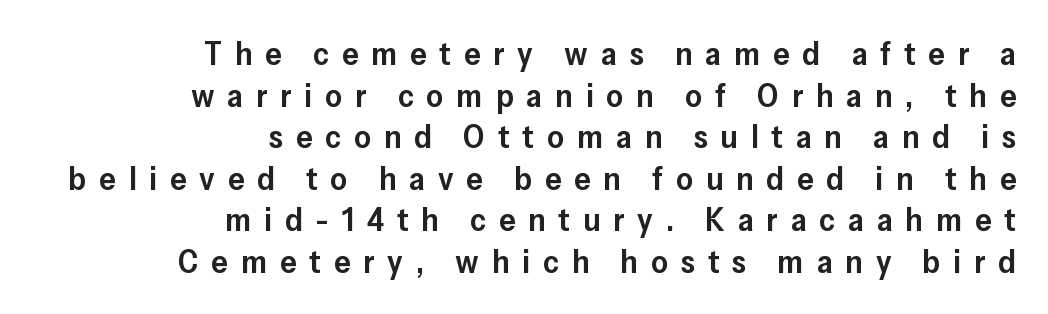
The text block is weighted toward the right margin, trailing off unevenly leftward. The font's upright variant was chosen for this text. The letters carry no serifs — their stems end cleanly without finishing strokes. You could not count columns in this text — the font is proportionally spaced. Any mark beneath the type? The region is blank.
